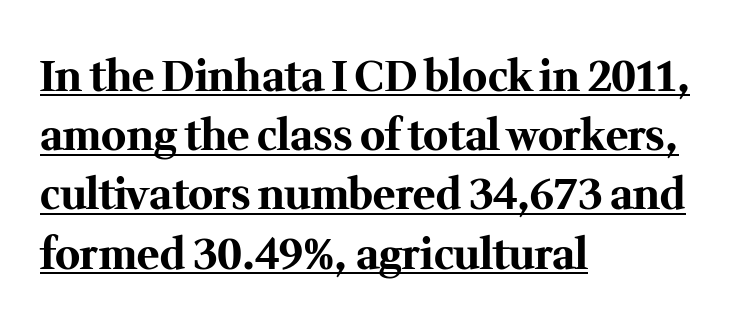
Q: Is the text bold? A: Yes.
Q: Is the text italic (slanted)? A: No, it is upright.
Q: Is the typeface a serif or a sans-serif typeface? A: Serif.
Q: Is the text underlined? A: Yes.
Q: How is the paragraph aligned? A: Left-aligned.
Q: Is the spacing between letters normal or unusually wide? A: Normal.
Q: Is the spacing between lines tight, normal or loose? A: Normal.
Q: Width (condensed, normal, or wide)? A: Normal.
Q: Stroke contrast? A: Medium.
Q: x-height? A: Medium.
Q: Monospaced? A: No.
